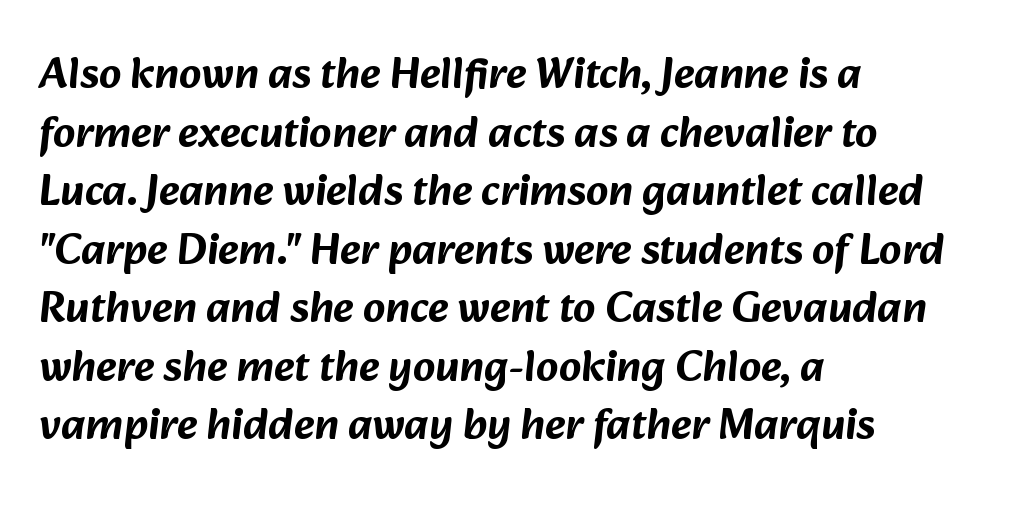
The image shows 44 px sans-serif type; set left-aligned, normal line spacing (1.33x), normal letter spacing, not underlined; low stroke contrast and a medium x-height.
